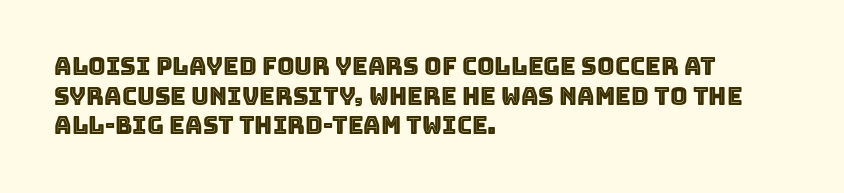
{"italic": "no", "underline": "no", "align": "left", "line_spacing_ratio": 1.23, "letter_spacing": "normal", "letter_spacing_em": 0.0, "glyph_px": 24}
